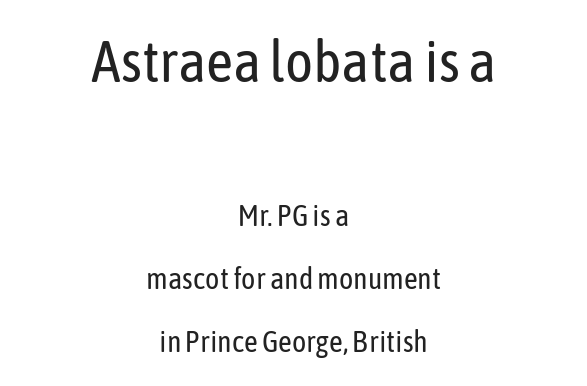
Q: Is the text bold? A: No.
Q: Is the text italic (slanted)? A: No, it is upright.
Q: Is the typeface a serif or a sans-serif typeface? A: Sans-serif.
Q: Is the text underlined? A: No.
Q: How is the paragraph aligned? A: Centered.
Q: Is the spacing between letters normal or unusually wide? A: Normal.
Q: Is the spacing between lines tight, normal or loose? A: Loose.
Q: Which block of text is set in a larger size, the first (top) or the second (bottom)? A: The first (top) one.
Q: Width (condensed, normal, or wide)? A: Condensed.
Q: Stroke contrast? A: Low.
Q: x-height? A: Medium.
Q: Monospaced? A: No.
